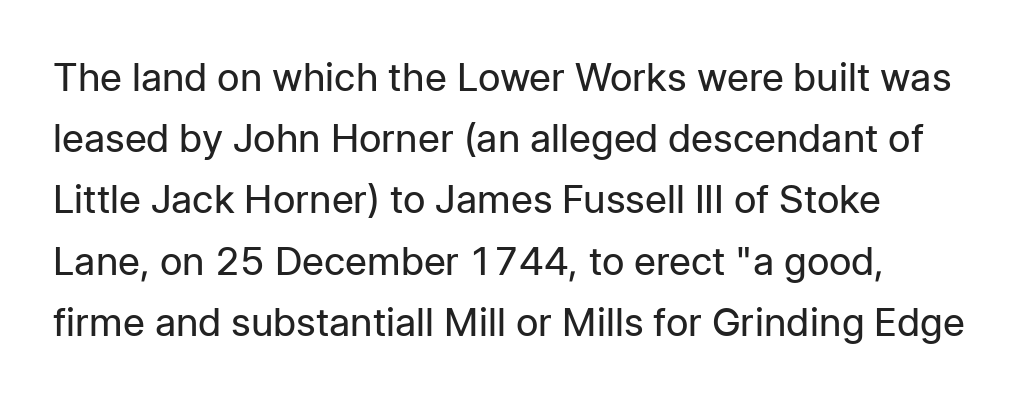
Q: Is the text bold? A: No.
Q: Is the text italic (slanted)? A: No, it is upright.
Q: Is the typeface a serif or a sans-serif typeface? A: Sans-serif.
Q: Is the text underlined? A: No.
Q: Is the spacing between letters normal or unusually wide? A: Normal.
Q: Is the spacing between lines tight, normal or loose? A: Normal.
Q: Width (condensed, normal, or wide)? A: Normal.
Q: Stroke contrast? A: Low.
Q: x-height? A: Medium.
Q: Monospaced? A: No.
